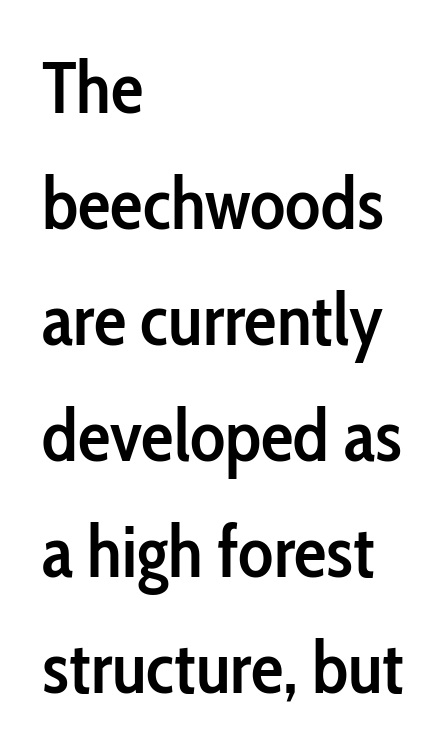
This rendering leaves character spacing at its baseline value. A somewhat darkened texture: the type is semibold rather than bold. Posture: vertical. You could not count columns in this text — the font is proportionally spaced. A clean baseline with only descenders dipping below it.
